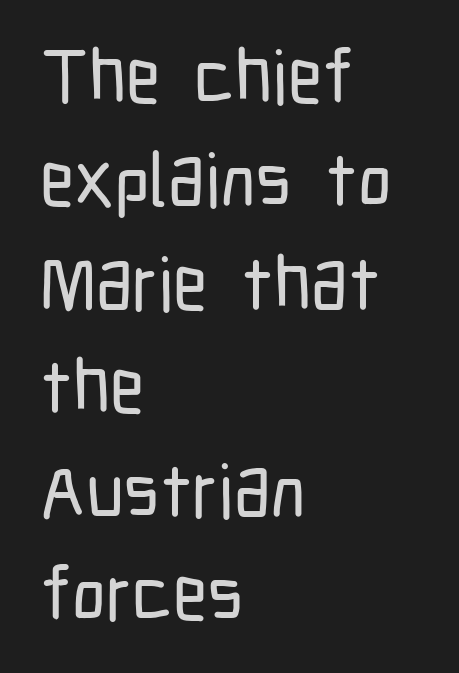
Each letter keeps its own natural width here, so spacing adapts to shape. Teacher's note: observe the even left margin — that is flush-left alignment. Does the type have serifs? No, each stem ends abruptly. A normal amount of white space separates one row of letters from the next. Standard letterfit; no display-style spreading of the glyphs. The strip under each line holds only bare page.
